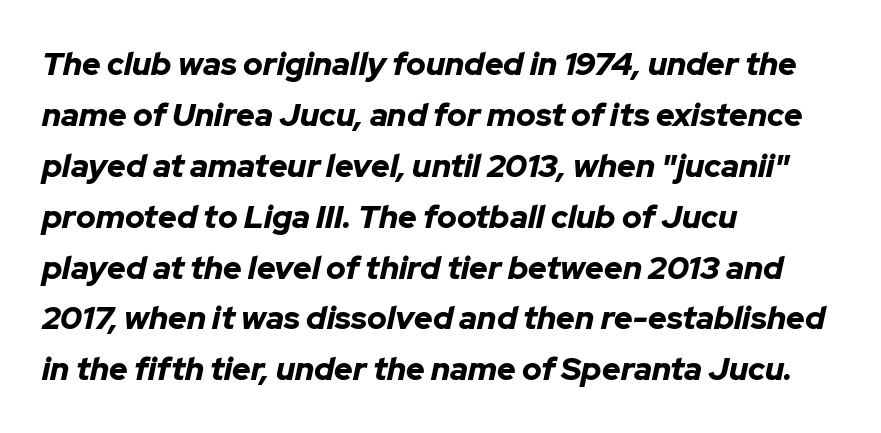
The letters sit at their default tracking, neither squeezed nor spread. Would a proofreader flag this as italicized? Yes. Descenders hang freely into open space. Evenly set lines give the paragraph a standard silhouette.
